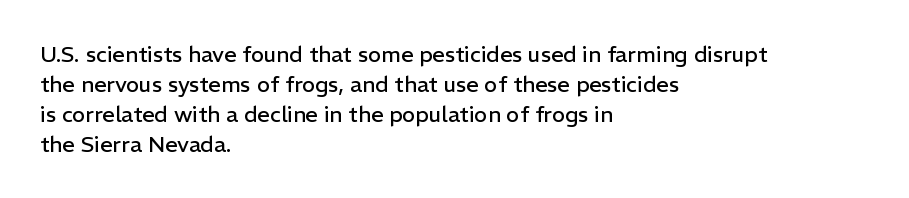
Reading down the column, the eye jumps a familiar distance to each next line. Left-aligned paragraph, ragged on the right. Check under the words: just untouched page. Nope, not italic — everything's standing straight.
